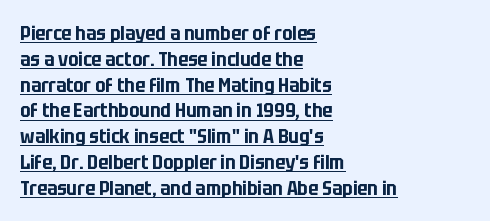
The vertical gap from one line to the next is medium. Caption: multi-line text, flush left, ragged right. In terms of posture, this sample is upright. What stands out about the letter spacing? Nothing — it is the standard amount.
